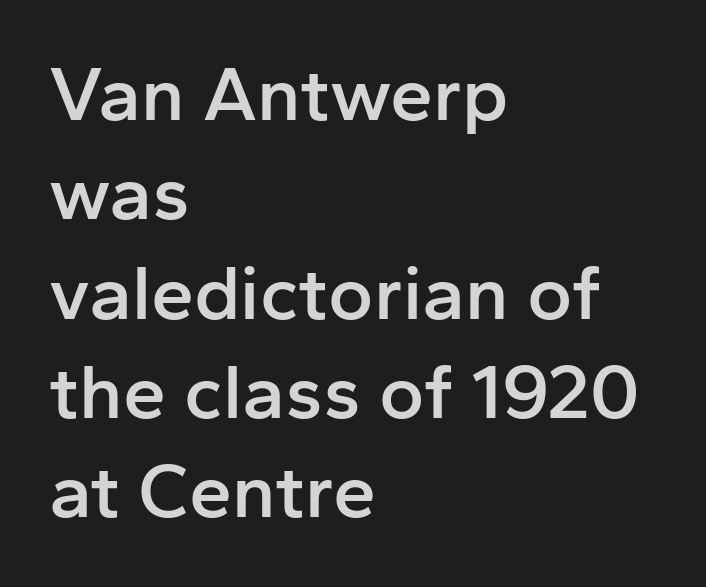
{"serif": "no", "italic": "no", "bold": "semi", "weight": "semibold", "width": "normal", "stroke_contrast": "low", "x_height": "medium", "monospaced": "no", "underline": "no", "align": "left", "line_spacing": "normal", "line_spacing_ratio": 1.29, "letter_spacing": "normal", "letter_spacing_em": 0.0, "glyph_px": 77}
